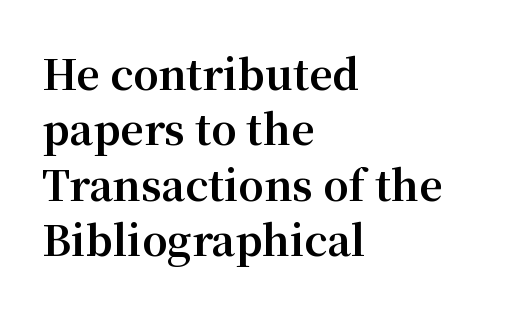
The image shows 41 px bold serif type, upright; set left-aligned, normal line spacing (1.35x), normal letter spacing, not underlined; medium stroke contrast and a medium x-height.
